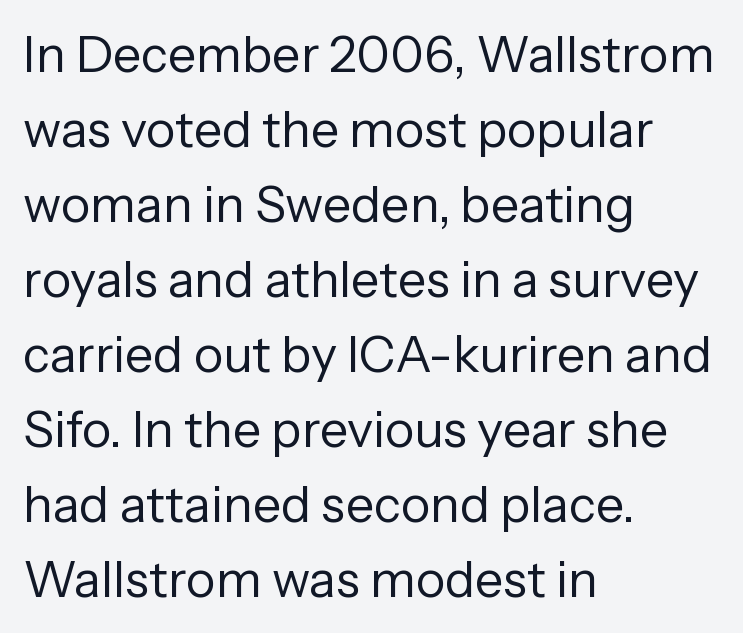
Q: Is the text bold? A: No.
Q: Is the text italic (slanted)? A: No, it is upright.
Q: Is the typeface a serif or a sans-serif typeface? A: Sans-serif.
Q: Is the text underlined? A: No.
Q: How is the paragraph aligned? A: Left-aligned.
Q: Is the spacing between letters normal or unusually wide? A: Normal.
Q: Is the spacing between lines tight, normal or loose? A: Normal.
Q: Width (condensed, normal, or wide)? A: Normal.
Q: Stroke contrast? A: Low.
Q: x-height? A: Medium.
Q: Monospaced? A: No.
